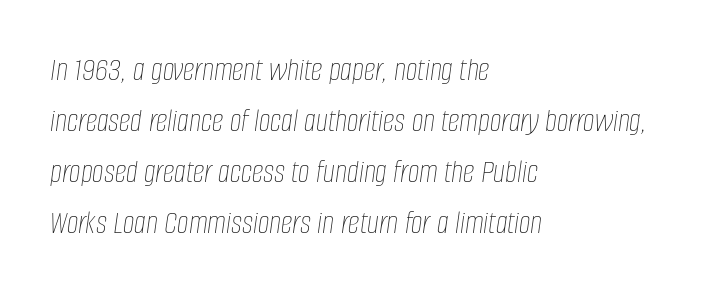
{"italic": "yes", "lean": "right", "slant_degrees": 8, "bold": "no", "weight": "thin", "width": "condensed", "stroke_contrast": "low", "x_height": "large", "monospaced": "no", "underline": "no", "align": "left", "line_spacing": "normal", "line_spacing_ratio": 1.55, "letter_spacing": "normal", "letter_spacing_em": 0.0, "glyph_px": 33}
